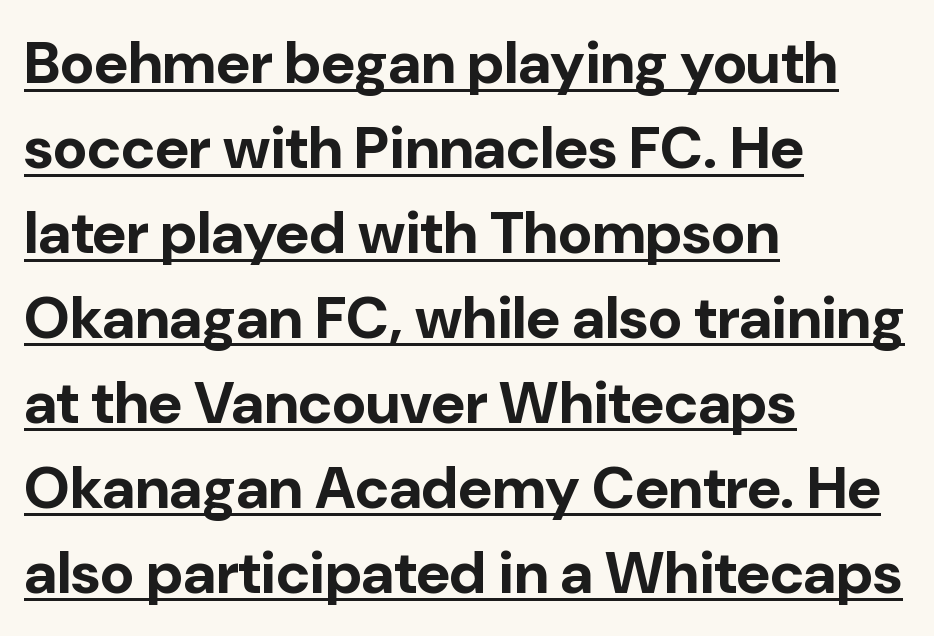
Q: Is the text bold? A: Yes.
Q: Is the text italic (slanted)? A: No, it is upright.
Q: Is the typeface a serif or a sans-serif typeface? A: Sans-serif.
Q: Is the text underlined? A: Yes.
Q: How is the paragraph aligned? A: Left-aligned.
Q: Is the spacing between letters normal or unusually wide? A: Normal.
Q: Is the spacing between lines tight, normal or loose? A: Normal.
Q: Width (condensed, normal, or wide)? A: Normal.
Q: Stroke contrast? A: Low.
Q: x-height? A: Medium.
Q: Monospaced? A: No.
